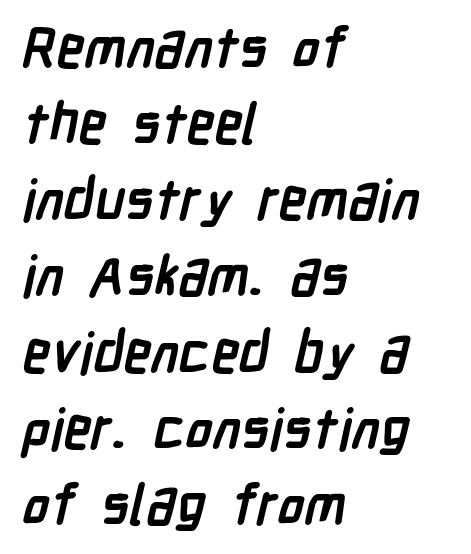
The rendering keeps characters at their native spacing. The passage is arranged the way most books set body copy — flush left. Beneath every word, the page is bare. Looks like regular typesetting: each glyph gets only the width it needs.
